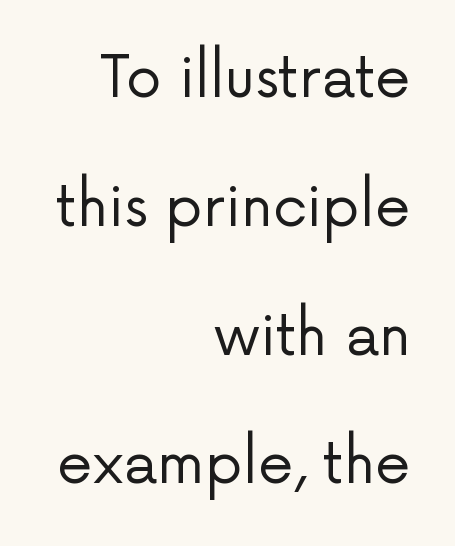
Q: Is the text bold? A: No.
Q: Is the text italic (slanted)? A: No, it is upright.
Q: Is the typeface a serif or a sans-serif typeface? A: Sans-serif.
Q: Is the text underlined? A: No.
Q: How is the paragraph aligned? A: Right-aligned.
Q: Is the spacing between letters normal or unusually wide? A: Normal.
Q: Is the spacing between lines tight, normal or loose? A: Loose.
Q: Width (condensed, normal, or wide)? A: Normal.
Q: Stroke contrast? A: Low.
Q: x-height? A: Medium.
Q: Monospaced? A: No.
